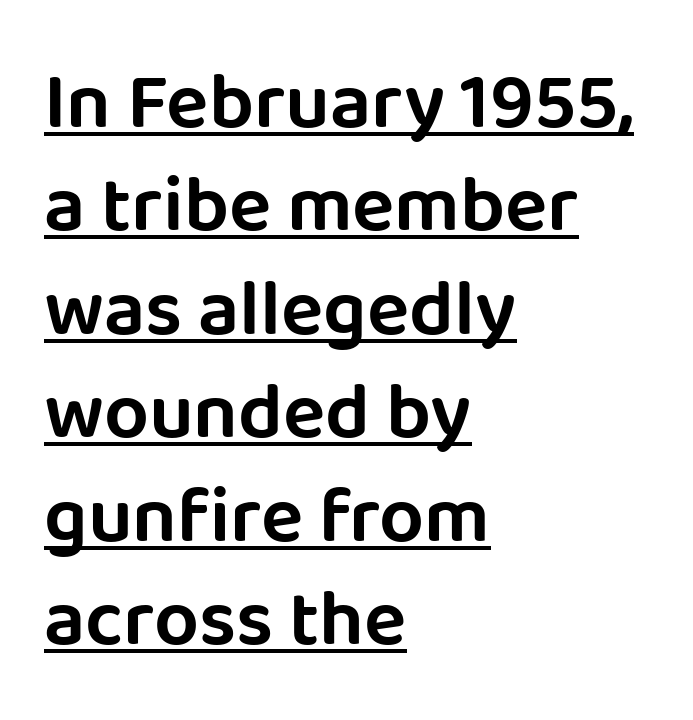
This rendering employs a face without finishing strokes, i.e., a sans-serif. Honestly, the underline is the first thing you notice here. The typesetter chose a ragged-right arrangement here. The passage shown is typed in a proportional face where columns would drift.
